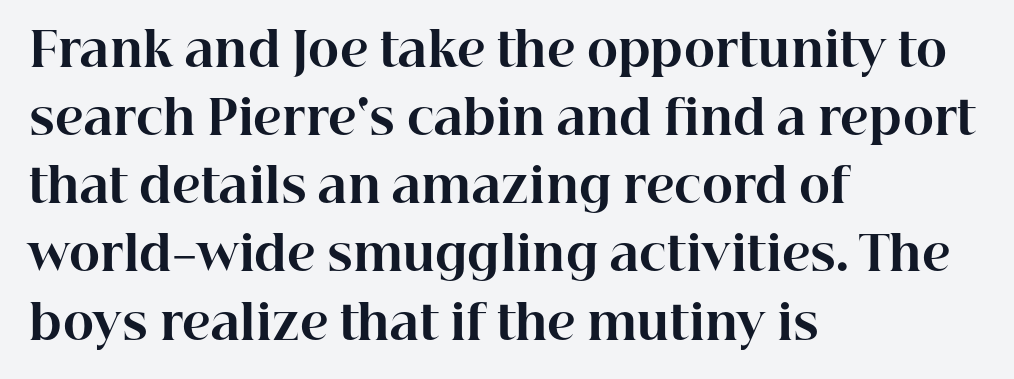
The image shows 47 px bold serif type, upright; set left-aligned, normal line spacing (1.45x), normal letter spacing, not underlined; high stroke contrast and a medium x-height.
